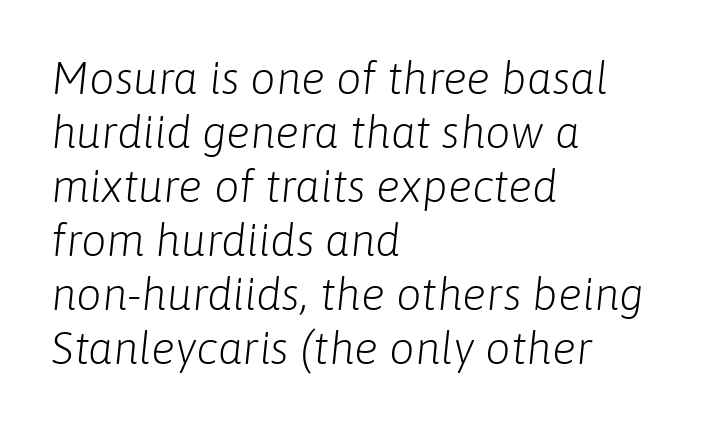
Designer's note — italics engaged. This reads as an unemphasized weight, regular at the heaviest. Teacher's note: observe the even left margin — that is flush-left alignment. A typesetter would call this proportional, since set widths differ per character. This rendering leaves character spacing at its baseline value.
